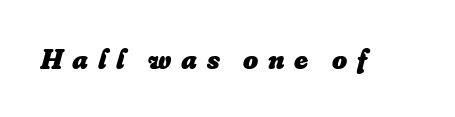
Q: Is the text bold? A: Yes.
Q: Is the text italic (slanted)? A: Yes, it leans right by about 16 degrees.
Q: Is the text underlined? A: No.
Q: Is the spacing between letters normal or unusually wide? A: Unusually wide.
Q: Width (condensed, normal, or wide)? A: Normal.
Q: Stroke contrast? A: Low.
Q: x-height? A: Small.
Q: Monospaced? A: No.
